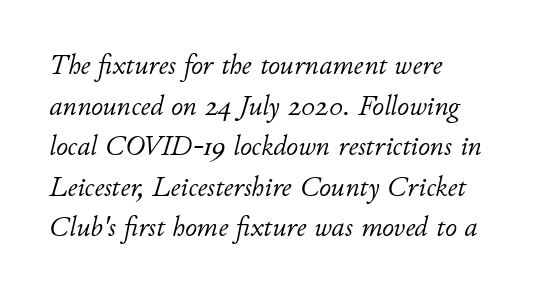
The image shows 29 px light type, italic (leaning right); set left-aligned, normal line spacing (1.4x), normal letter spacing, not underlined; low stroke contrast and a small x-height.
